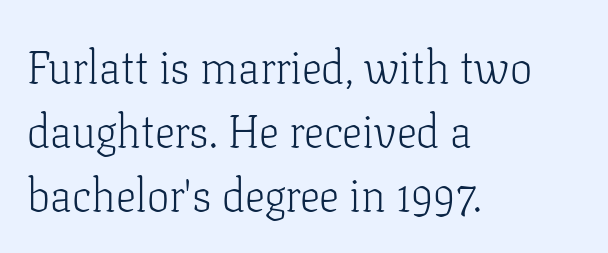
This reads as an unemphasized weight, regular at the heaviest. Successive baselines arrive at the customary interval. A typesetter would mark this as roman, not italic. The gap between lines stays unmarked.
